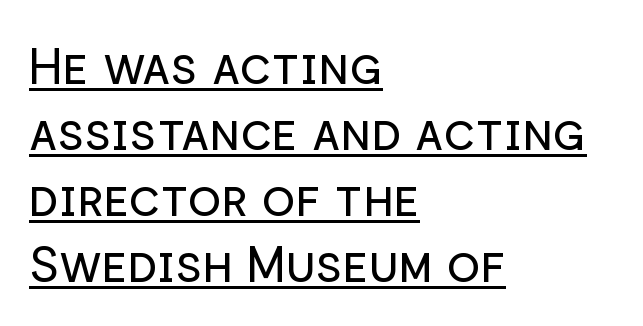
Check the space under the baseline: a stroke is drawn there. Spacing verdict: proportional, widths tailored to each character. Normally led — the rows are evenly, conventionally spaced. All the whitespace from short lines collects on the right. The lettering holds an erect, upright posture throughout.
